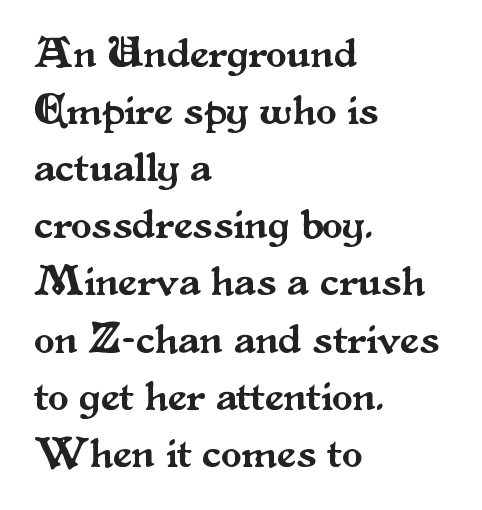
{"serif": "yes", "italic": "no", "width": "normal", "stroke_contrast": "medium", "x_height": "small", "monospaced": "no", "underline": "no", "align": "left", "line_spacing": "normal", "line_spacing_ratio": 1.36, "letter_spacing": "normal", "letter_spacing_em": 0.0, "glyph_px": 42}
